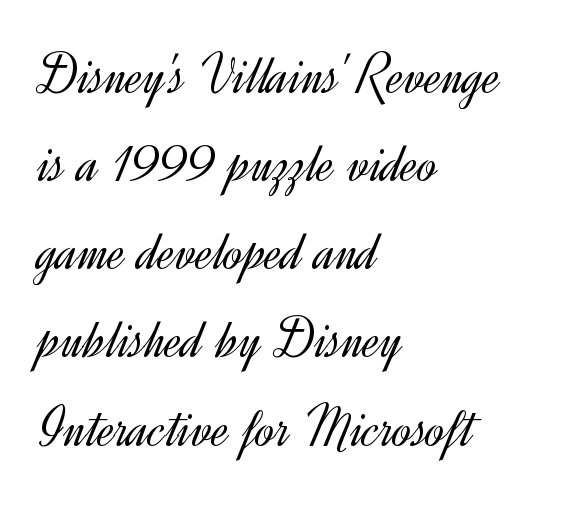
The image shows 58 px light sans-serif type; set left-aligned, normal line spacing (1.52x), normal letter spacing, not underlined; a small x-height.
